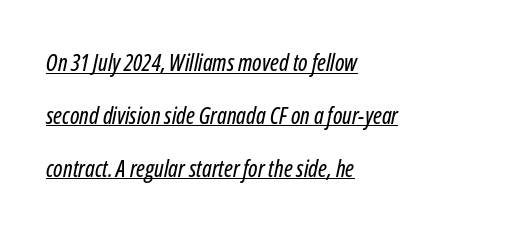
{"italic": "yes", "lean": "right", "slant_degrees": 12, "underline": "yes", "align": "left", "line_spacing": "loose", "line_spacing_ratio": 2.3, "letter_spacing": "normal", "letter_spacing_em": 0.0, "glyph_px": 23}
